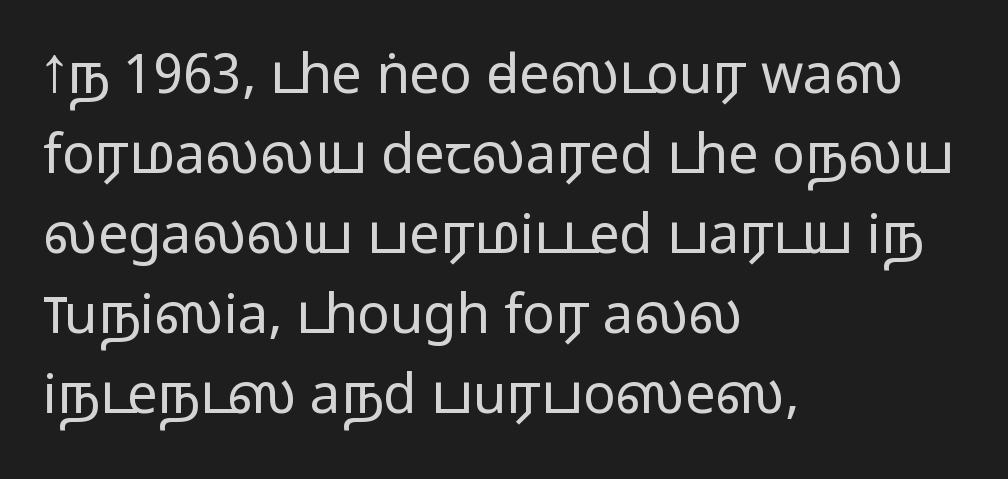
{"serif": "no", "italic": "no", "bold": "no", "weight": "light", "width": "wide", "stroke_contrast": "low", "x_height": "medium", "monospaced": "no", "underline": "no", "align": "left", "line_spacing": "normal", "line_spacing_ratio": 1.48, "letter_spacing": "normal", "letter_spacing_em": 0.0, "glyph_px": 54}
